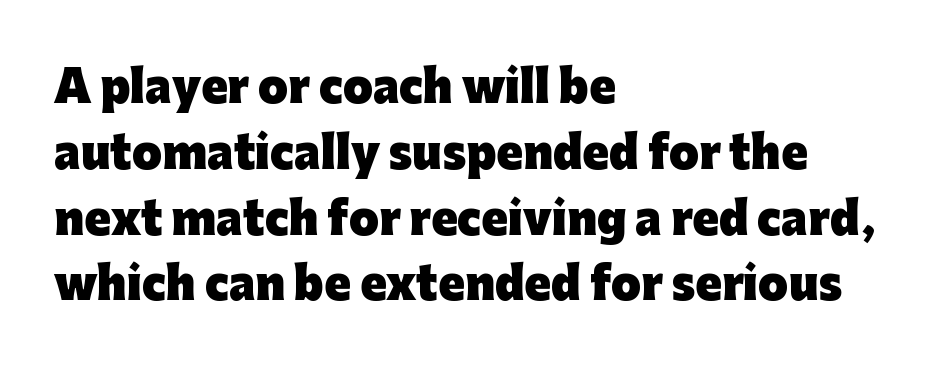
Q: Is the text bold? A: Yes.
Q: Is the text italic (slanted)? A: No, it is upright.
Q: Is the typeface a serif or a sans-serif typeface? A: Sans-serif.
Q: Is the text underlined? A: No.
Q: How is the paragraph aligned? A: Left-aligned.
Q: Is the spacing between letters normal or unusually wide? A: Normal.
Q: Is the spacing between lines tight, normal or loose? A: Normal.
Q: Width (condensed, normal, or wide)? A: Normal.
Q: Stroke contrast? A: Low.
Q: x-height? A: Medium.
Q: Monospaced? A: No.
